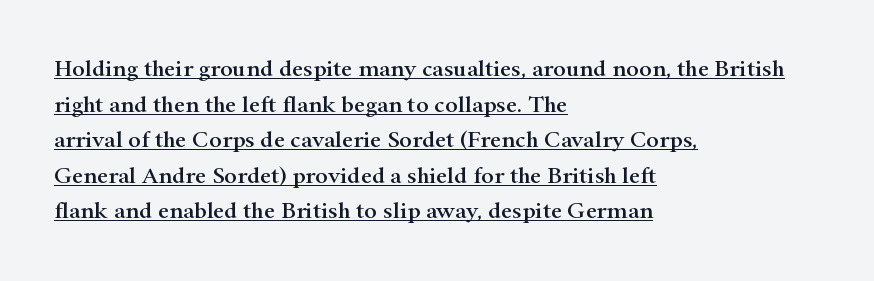
The image shows 24 px text type, upright; set left-aligned, normal line spacing (1.48x), normal letter spacing, underlined.
